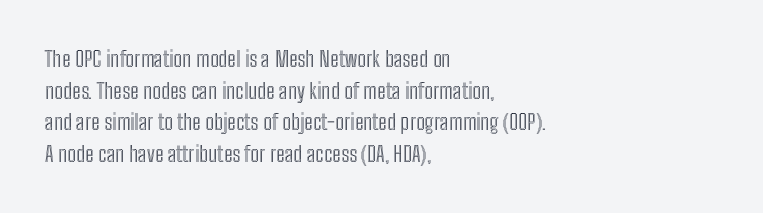
Ordinary non-slanted type is in use. Letter spacing: default. This sample is left-justified, so line endings fall wherever the words run out. Underline: absent. Successive baselines arrive at the customary interval.
